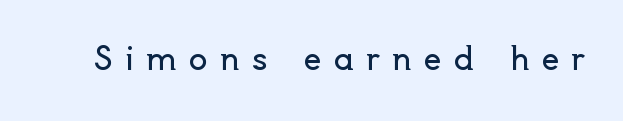
Is the letter spacing exaggerated? Yes — the characters are pushed far apart. Style check: upright. Think of a printed novel: that variable character pitch is what you see here. Are there feet on the stems? There aren't — it's a sans. The string is rendered with underlining switched off.
